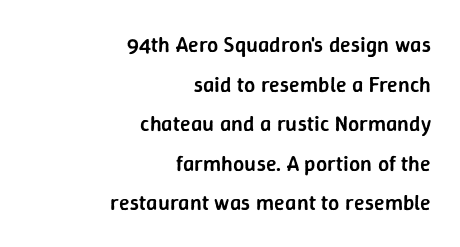
Ordinary non-slanted type is in use. Its strokes are somewhat broadened, the hallmark of semibold type. The area under the type is left untouched. Nobody touched the tracking dial on this one.
